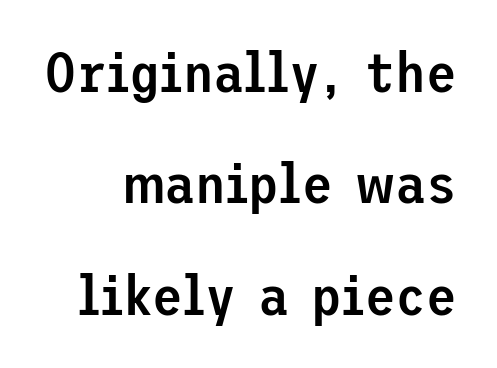
The image shows 56 px semibold sans-serif type, upright; set loose line spacing (1.99x), normal letter spacing, not underlined; low stroke contrast and a medium x-height.
